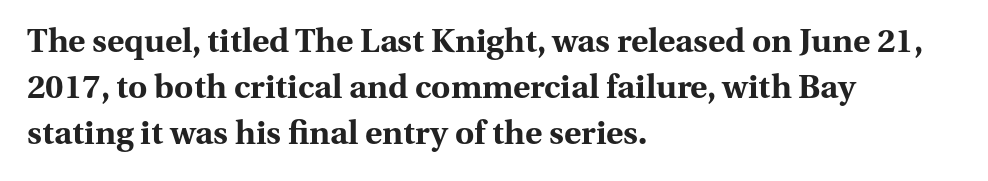
{"serif": "yes", "italic": "no", "bold": "yes", "weight": "bold", "width": "normal", "stroke_contrast": "medium", "x_height": "medium", "monospaced": "no", "underline": "no", "align": "left", "line_spacing": "normal", "line_spacing_ratio": 1.4, "letter_spacing": "normal", "letter_spacing_em": 0.0, "glyph_px": 33}
